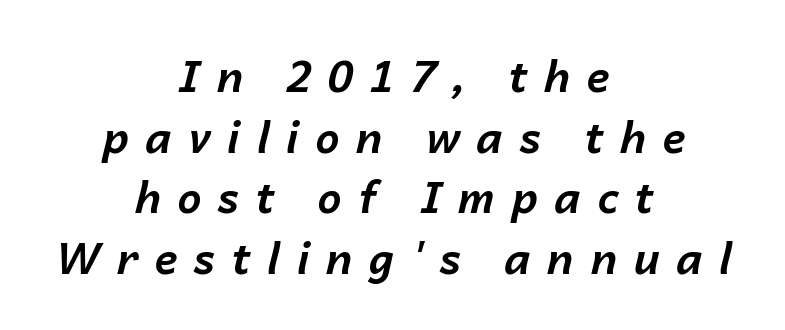
Q: Is the text bold? A: Yes.
Q: Is the text italic (slanted)? A: Yes, it leans right by about 14 degrees.
Q: Is the text underlined? A: No.
Q: How is the paragraph aligned? A: Centered.
Q: Is the spacing between letters normal or unusually wide? A: Unusually wide.
Q: Is the spacing between lines tight, normal or loose? A: Normal.
Q: Width (condensed, normal, or wide)? A: Normal.
Q: Stroke contrast? A: Low.
Q: x-height? A: Medium.
Q: Monospaced? A: No.
